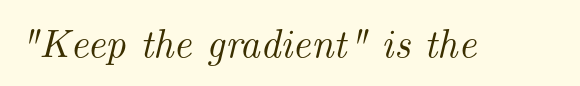
The image shows 40 px serif type, italic (leaning right); set normal letter spacing, not underlined; medium stroke contrast and a small x-height.
